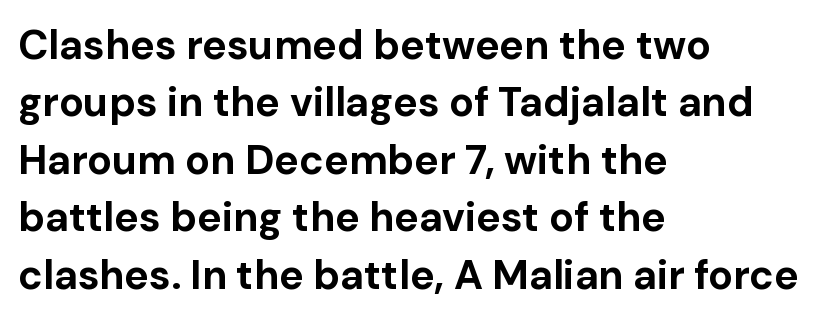
Q: Is the text bold? A: Yes.
Q: Is the text italic (slanted)? A: No, it is upright.
Q: Is the typeface a serif or a sans-serif typeface? A: Sans-serif.
Q: Is the text underlined? A: No.
Q: How is the paragraph aligned? A: Left-aligned.
Q: Is the spacing between letters normal or unusually wide? A: Normal.
Q: Is the spacing between lines tight, normal or loose? A: Normal.
Q: Width (condensed, normal, or wide)? A: Normal.
Q: Stroke contrast? A: Low.
Q: x-height? A: Medium.
Q: Monospaced? A: No.
